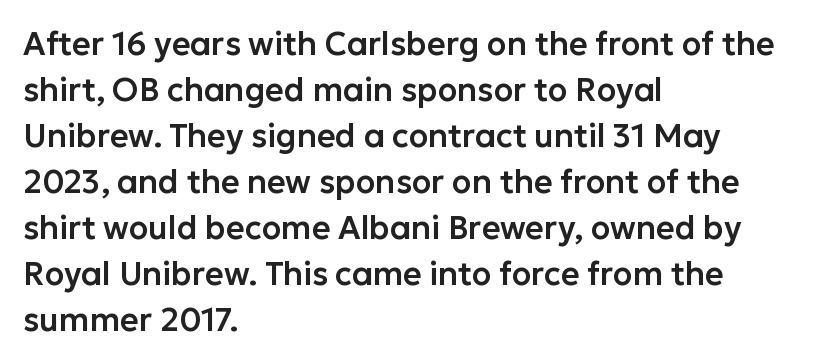
The image shows 32 px sans-serif type, upright; set left-aligned, normal line spacing (1.44x), normal letter spacing, not underlined; low stroke contrast and a medium x-height.
